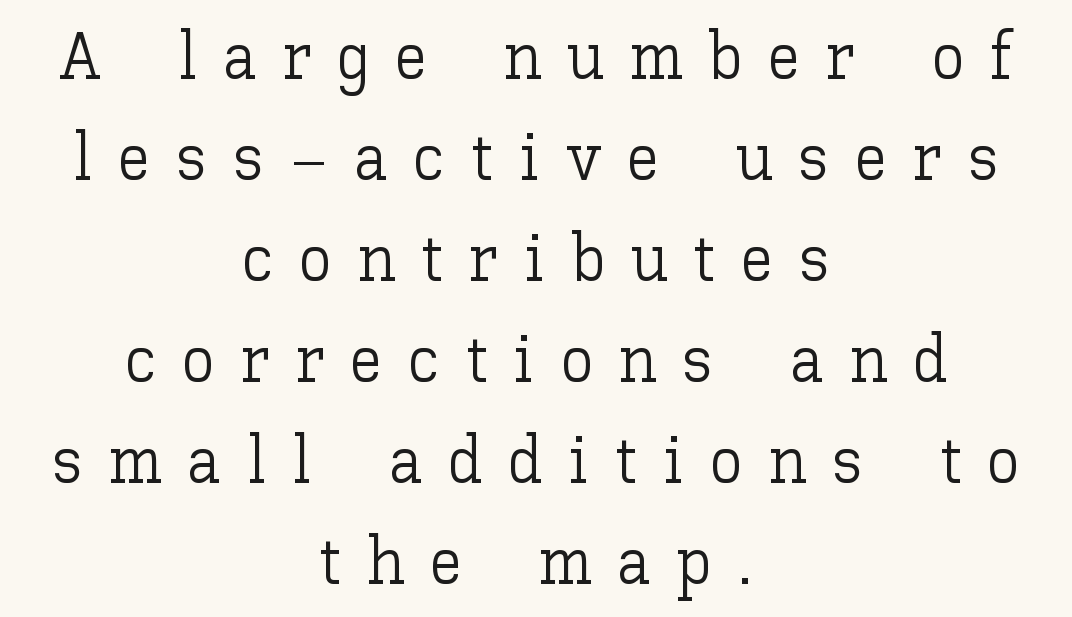
Neither beginnings nor endings align; midpoints do. Interline gaps are of average width in this sample. The line texture is sparse and dotted thanks to wide tracking. The gap between lines stays unmarked. Proportional: the letters do not fall into vertical columns.
